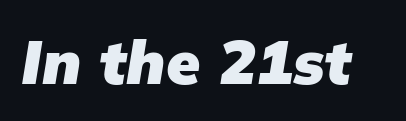
{"italic": "yes", "lean": "right", "slant_degrees": 9, "bold": "yes", "weight": "heavy", "width": "normal", "stroke_contrast": "low", "x_height": "medium", "monospaced": "no", "underline": "no", "letter_spacing": "normal", "letter_spacing_em": 0.0, "glyph_px": 62}
